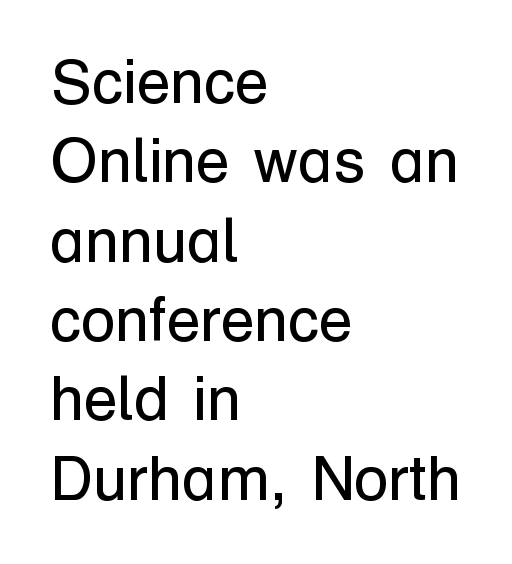
Descenders are the only things crossing below the line. Interline gaps are of average width in this sample. Horizontal alignment here is leftward, the default for most running prose. A typesetter would mark this as roman, not italic.
